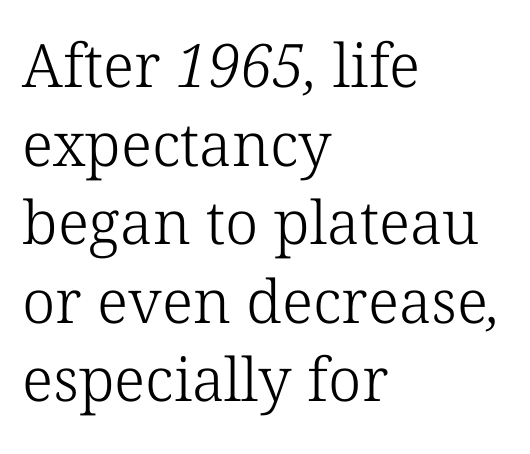
{"serif": "yes", "bold": "no", "weight": "light", "width": "normal", "stroke_contrast": "low", "x_height": "medium", "monospaced": "no", "underline": "no", "align": "left", "line_spacing": "normal", "line_spacing_ratio": 1.31, "letter_spacing": "normal", "letter_spacing_em": 0.0, "glyph_px": 60}
